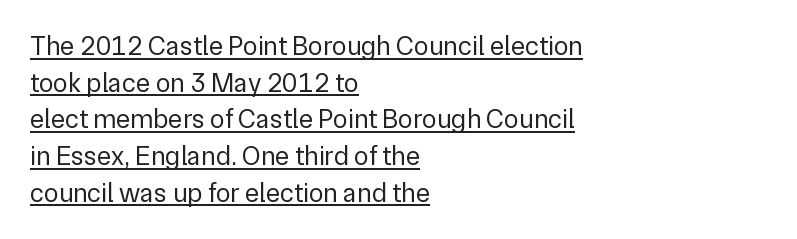
{"italic": "no", "bold": "no", "underline": "yes", "align": "left", "line_spacing": "normal", "line_spacing_ratio": 1.36, "letter_spacing": "normal", "letter_spacing_em": 0.0, "glyph_px": 27}
